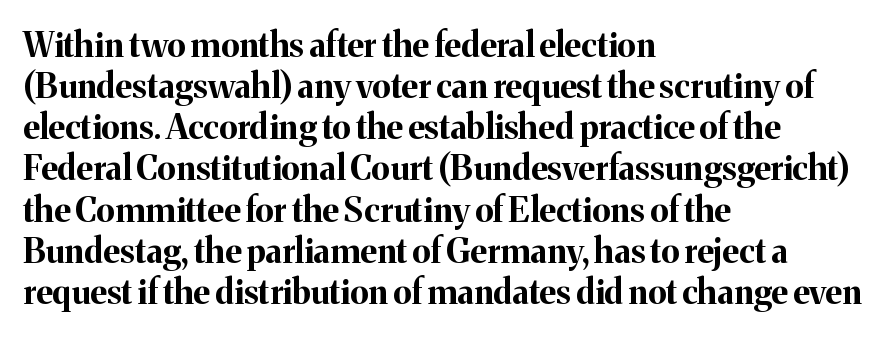
{"serif": "yes", "italic": "no", "bold": "yes", "weight": "bold", "width": "normal", "stroke_contrast": "medium", "x_height": "medium", "monospaced": "no", "underline": "no", "align": "left", "line_spacing_ratio": 1.21, "letter_spacing": "normal", "letter_spacing_em": 0.0, "glyph_px": 34}
